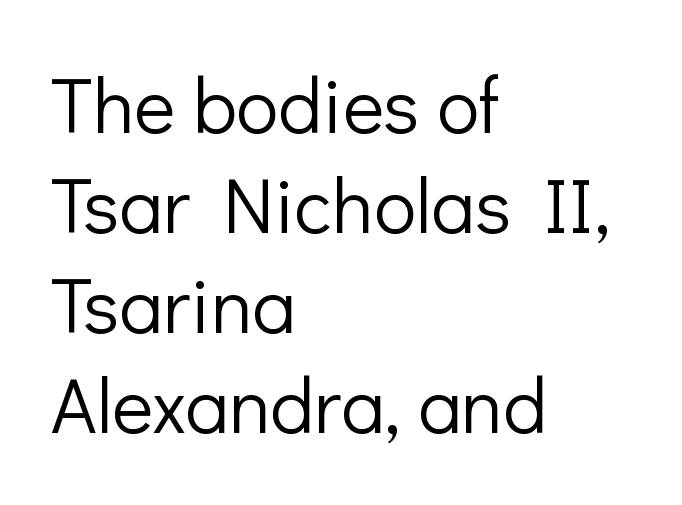
Q: Is the text bold? A: No.
Q: Is the text italic (slanted)? A: No, it is upright.
Q: Is the typeface a serif or a sans-serif typeface? A: Sans-serif.
Q: Is the text underlined? A: No.
Q: How is the paragraph aligned? A: Left-aligned.
Q: Is the spacing between letters normal or unusually wide? A: Normal.
Q: Is the spacing between lines tight, normal or loose? A: Normal.
Q: Width (condensed, normal, or wide)? A: Normal.
Q: Stroke contrast? A: Low.
Q: x-height? A: Medium.
Q: Monospaced? A: No.
